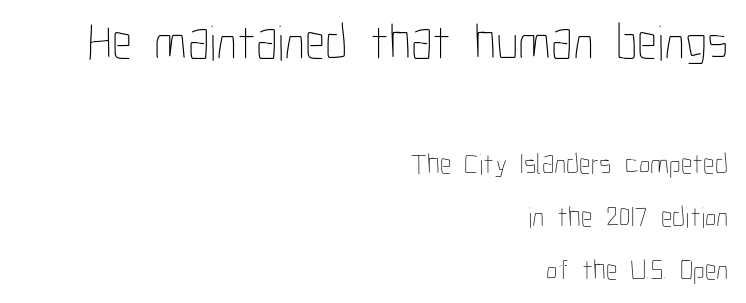
Honestly, the letter spacing is just normal — you wouldn't notice it. The lines are quadded right. The typography opts for an upright posture over an oblique one. Each row of text sits above clean, open space. This sample has the flowing, uneven cadence of proportional lettering.
